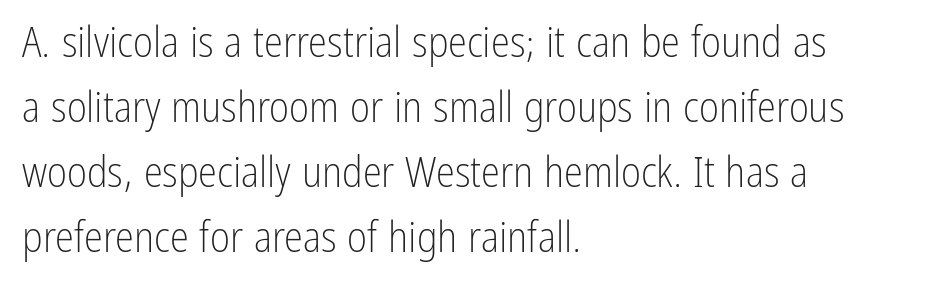
Q: Is the text bold? A: No.
Q: Is the text italic (slanted)? A: No, it is upright.
Q: Is the typeface a serif or a sans-serif typeface? A: Sans-serif.
Q: Is the text underlined? A: No.
Q: How is the paragraph aligned? A: Left-aligned.
Q: Is the spacing between letters normal or unusually wide? A: Normal.
Q: Is the spacing between lines tight, normal or loose? A: Normal.
Q: Width (condensed, normal, or wide)? A: Condensed.
Q: Stroke contrast? A: Low.
Q: x-height? A: Medium.
Q: Monospaced? A: No.
